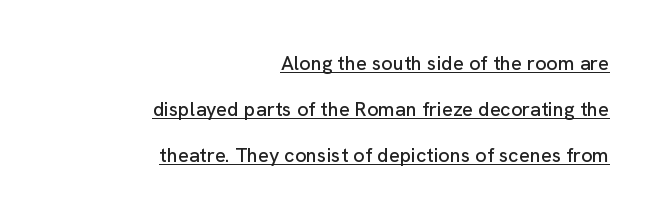
Is there any slant? The stems are plumb. Nobody touched the tracking dial on this one. The rendering anchors every line to the right-hand side. Leading is clearly above the norm, producing a sparse column. Descenders here cross a horizontal rule under the line.
